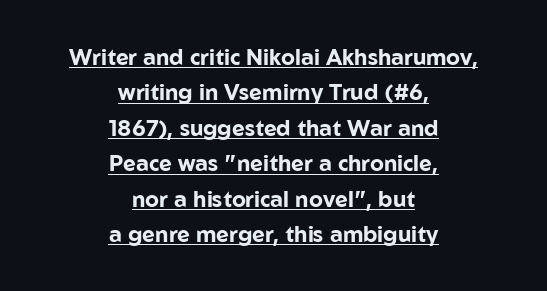
{"italic": "no", "bold": "yes", "underline": "yes", "align": "center", "line_spacing": "normal", "line_spacing_ratio": 1.61, "letter_spacing": "normal", "letter_spacing_em": 0.0, "glyph_px": 22}
